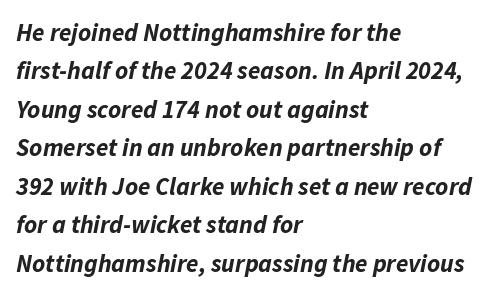
Q: Is the text bold? A: Yes.
Q: Is the text italic (slanted)? A: Yes, it leans right by about 11 degrees.
Q: Is the text underlined? A: No.
Q: How is the paragraph aligned? A: Left-aligned.
Q: Is the spacing between letters normal or unusually wide? A: Normal.
Q: Is the spacing between lines tight, normal or loose? A: Normal.
